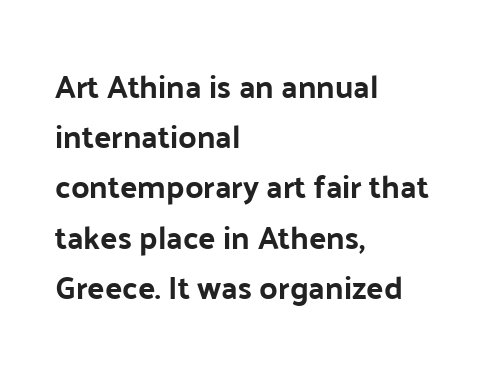
Do the characters align in a grid? No, the font is proportional. Style check: upright. You can tell from the bare stems that sans-serif type was used. This sample is left-justified, so line endings fall wherever the words run out. The gaps between neighbouring characters are ordinary and unremarkable. Interline gaps are of average width in this sample.
